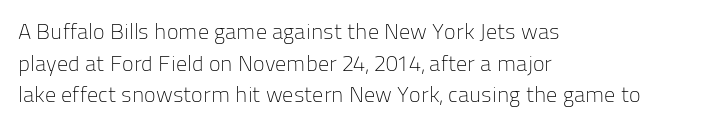
Q: Is the text bold? A: No.
Q: Is the text italic (slanted)? A: No, it is upright.
Q: Is the text underlined? A: No.
Q: How is the paragraph aligned? A: Left-aligned.
Q: Is the spacing between letters normal or unusually wide? A: Normal.
Q: Is the spacing between lines tight, normal or loose? A: Normal.
